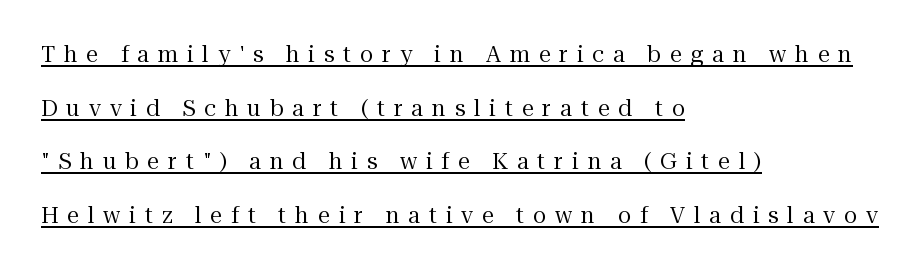
The words here are underlined. The letters stand upright; this is a roman face. This reads as an unemphasized weight, regular at the heaviest. What stands out about the letter spacing? Its width — letters are far apart.
